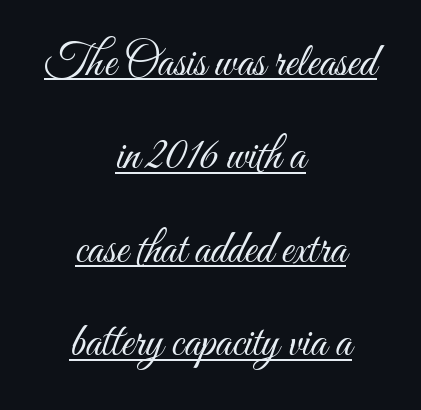
The image shows 46 px light, condensed type; set centered, loose line spacing (2.03x), normal letter spacing, underlined; medium stroke contrast and a small x-height.
